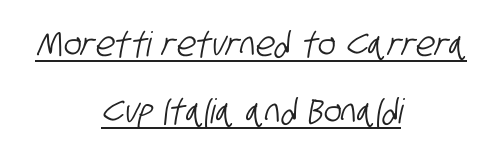
The image shows 34 px condensed sans-serif type; set centered, loose line spacing (1.98x), normal letter spacing, underlined; low stroke contrast and a large x-height.
